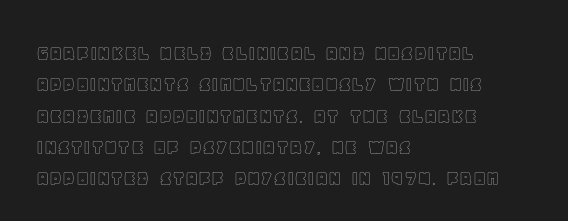
The passage shown is not underscored anywhere. The line texture is even and compact thanks to regular tracking. Nope, not italic — everything's standing straight. Each line starts at the same left margin while the right side varies. Notice how descenders clear the ascenders below comfortably — that's standard leading.
